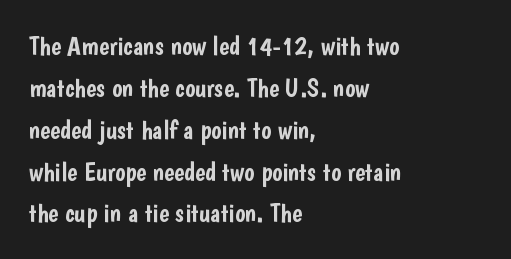
Q: Is the text italic (slanted)? A: No, it is upright.
Q: Is the text underlined? A: No.
Q: How is the paragraph aligned? A: Left-aligned.
Q: Is the spacing between letters normal or unusually wide? A: Normal.
Q: Is the spacing between lines tight, normal or loose? A: Normal.
